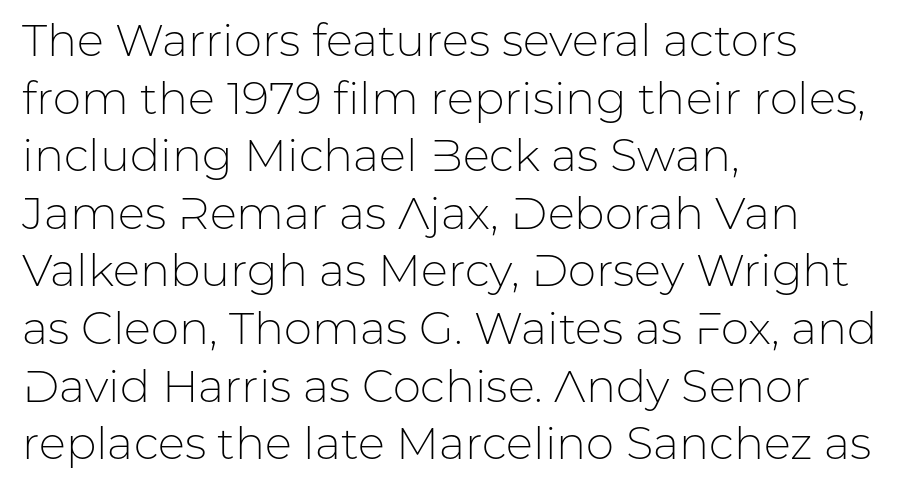
The image shows 45 px light sans-serif type, upright; set left-aligned, normal line spacing (1.28x), normal letter spacing, not underlined; low stroke contrast and a medium x-height.
